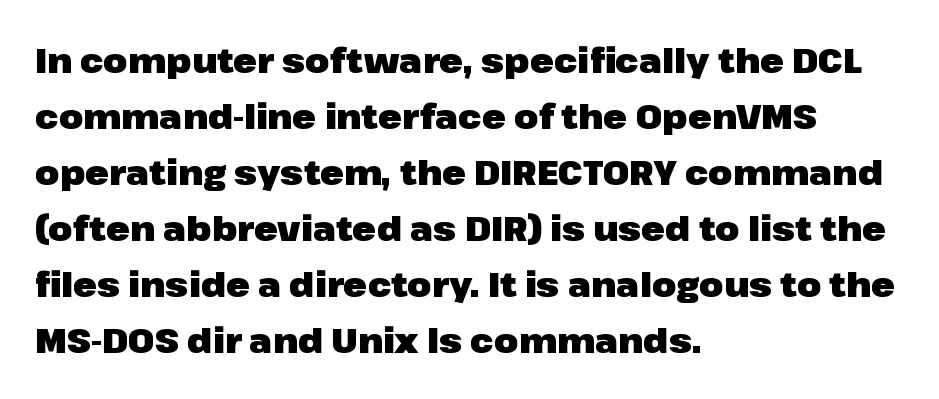
{"serif": "no", "italic": "no", "bold": "yes", "weight": "heavy", "width": "normal", "stroke_contrast": "low", "x_height": "medium", "monospaced": "no", "underline": "no", "align": "left", "line_spacing": "normal", "line_spacing_ratio": 1.6, "letter_spacing": "normal", "letter_spacing_em": 0.0, "glyph_px": 35}
